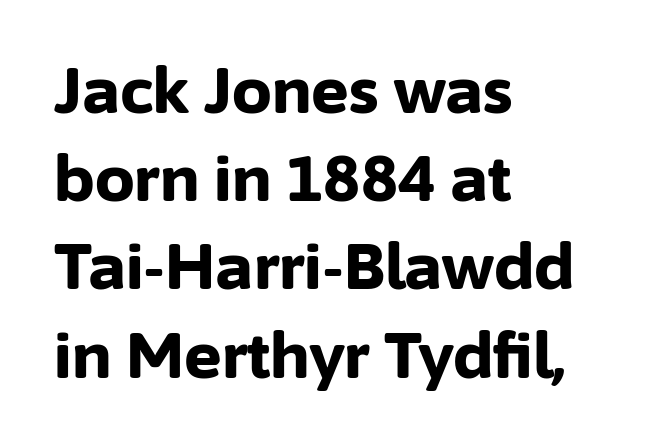
The image shows 63 px bold sans-serif type, upright; set left-aligned, normal line spacing (1.4x), normal letter spacing, not underlined; low stroke contrast and a medium x-height.
